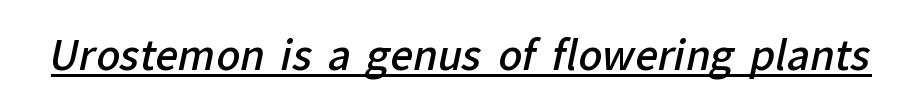
Nothing sits at the stroke ends, so this counts as sans-serif. Here the designer chose a conventional face with non-uniform glyph widths. The tracking reads as untouched default to a designer's eye. Emphasis by weight is partial: semibold. Somebody hit Ctrl+U on this one — the words are underlined.
